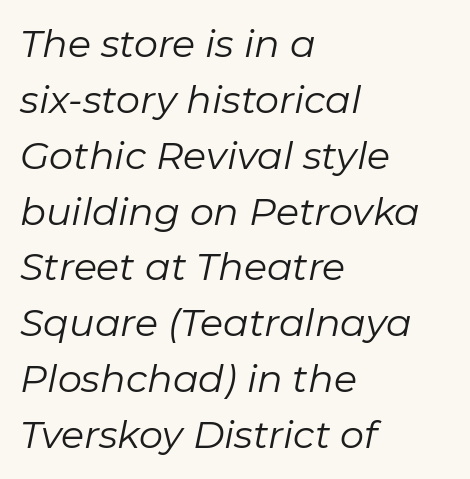
Q: Is the text bold? A: No.
Q: Is the text italic (slanted)? A: Yes, it leans right by about 11 degrees.
Q: Is the text underlined? A: No.
Q: How is the paragraph aligned? A: Left-aligned.
Q: Is the spacing between letters normal or unusually wide? A: Normal.
Q: Is the spacing between lines tight, normal or loose? A: Normal.
Q: Width (condensed, normal, or wide)? A: Normal.
Q: Stroke contrast? A: Low.
Q: x-height? A: Medium.
Q: Monospaced? A: No.
